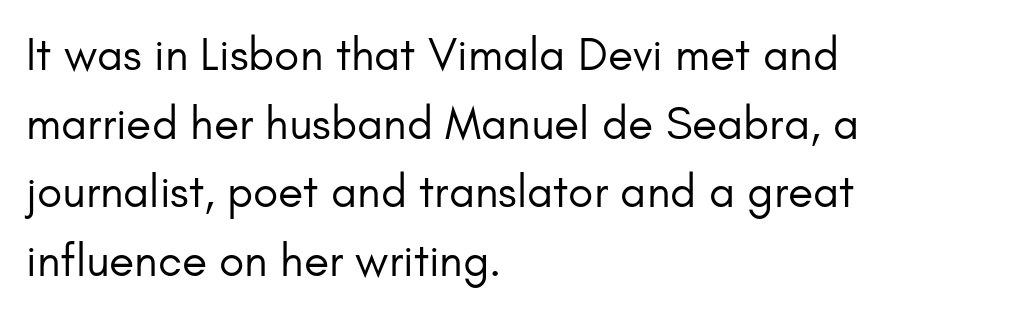
The image shows 46 px regular-weight sans-serif type, upright; set left-aligned, normal line spacing (1.49x), normal letter spacing, not underlined; low stroke contrast and a small x-height.
